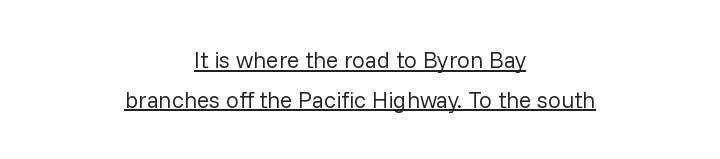
The image shows 23 px text type, upright; set centered, line spacing 1.73x, normal letter spacing, underlined.
